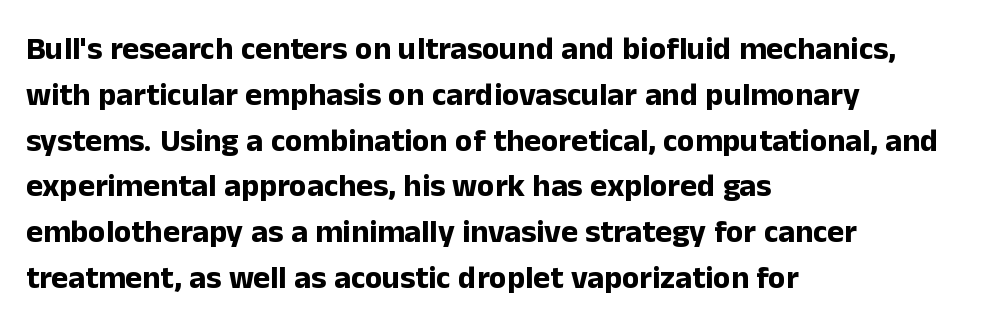
The image shows 32 px bold sans-serif type, upright; set left-aligned, normal line spacing (1.43x), normal letter spacing, not underlined; low stroke contrast and a medium x-height.
